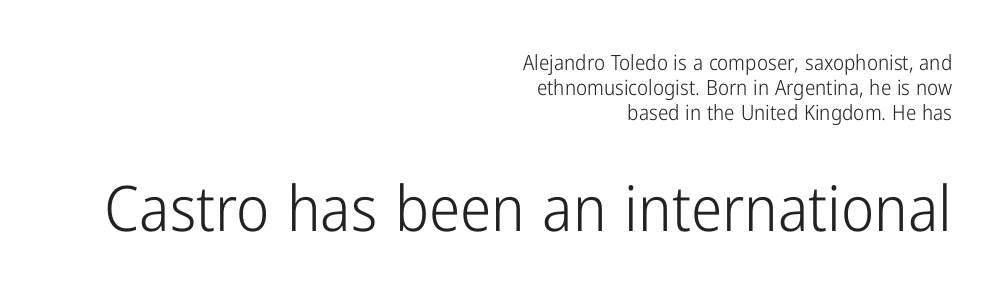
A quiet, ordinary-to-light weight characterises the typeface. You get the small type first, then a jump to larger type. How are the letters spaced? Ordinarily, with no added tracking. The type family on display is of the sans-serif kind.
